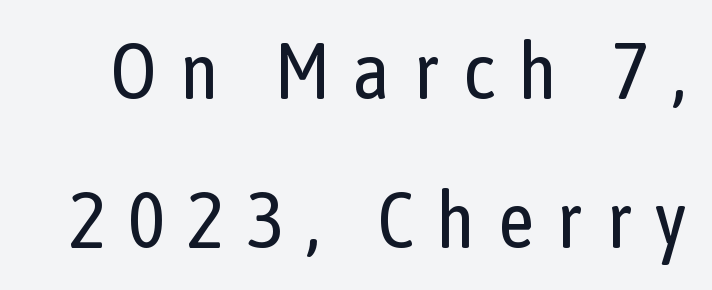
Look at the tracking — it's clearly loosened, letters drifting apart. The weight tops out at a normal text grade. The strip under each line holds only bare page. Is this a fixed-width face? No — the glyphs have proportional, varying widths. The lettering holds an erect, upright posture throughout.
